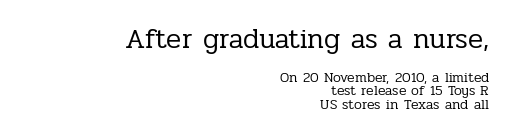
{"serif": "yes", "italic": "no", "bold": "no", "weight": "regular", "width": "normal", "stroke_contrast": "low", "x_height": "medium", "monospaced": "no", "underline": "no", "align": "right", "line_spacing": "tight", "line_spacing_ratio": 0.95, "letter_spacing": "normal", "letter_spacing_em": 0.0, "larger_block": "first", "size_ratio": 2.0, "glyph_px": 28}
